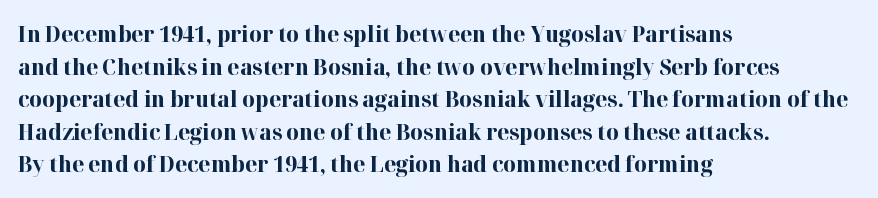
{"italic": "no", "bold": "yes", "underline": "no", "align": "left", "line_spacing": "normal", "line_spacing_ratio": 1.48, "letter_spacing": "normal", "letter_spacing_em": 0.0, "glyph_px": 22}
